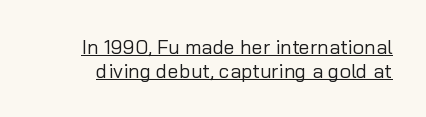
{"italic": "no", "bold": "no", "underline": "yes", "line_spacing_ratio": 1.2, "letter_spacing": "normal", "letter_spacing_em": 0.0, "glyph_px": 20}
